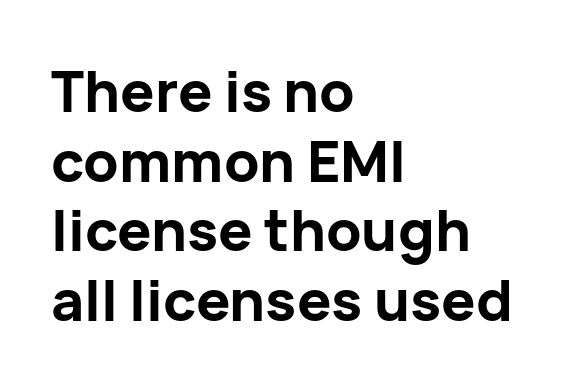
The line texture is even and compact thanks to regular tracking. Note the varied advance widths — an 'i' is clearly narrower than an 'm'. Nope, not italic — everything's standing straight. Words float on clear page, feet unadorned. Typeset ragged right — the left edge is the straight one.
